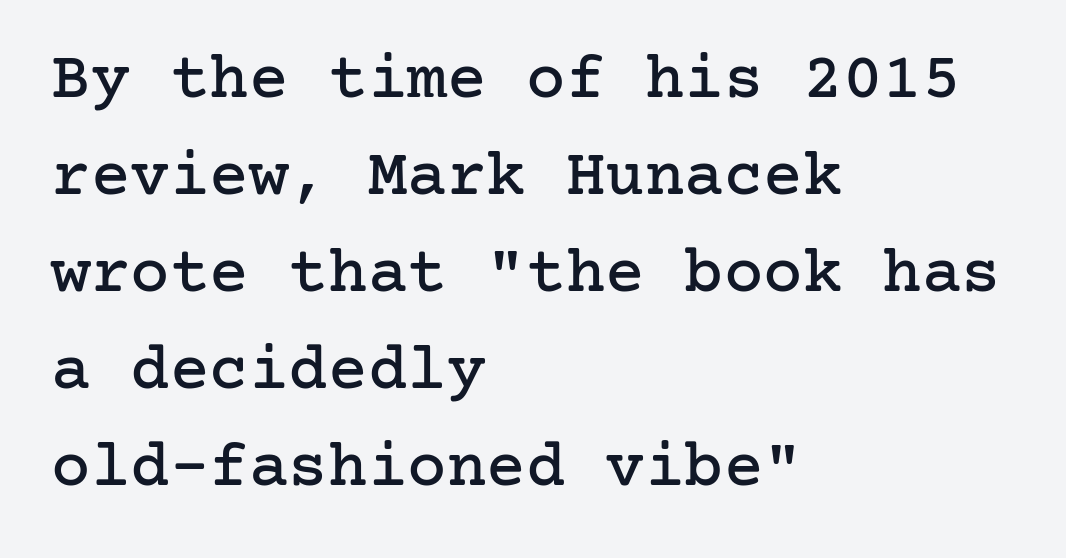
Q: Is the text italic (slanted)? A: No, it is upright.
Q: Is the typeface a serif or a sans-serif typeface? A: Serif.
Q: Is the text underlined? A: No.
Q: How is the paragraph aligned? A: Left-aligned.
Q: Is the spacing between letters normal or unusually wide? A: Normal.
Q: Is the spacing between lines tight, normal or loose? A: Normal.
Q: Width (condensed, normal, or wide)? A: Normal.
Q: Stroke contrast? A: Low.
Q: x-height? A: Medium.
